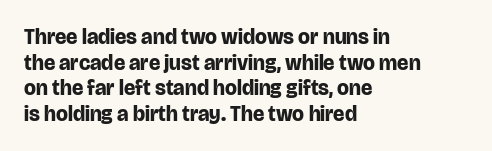
{"italic": "no", "bold": "yes", "underline": "no", "align": "left", "line_spacing_ratio": 1.22, "letter_spacing": "normal", "letter_spacing_em": 0.0, "glyph_px": 21}
